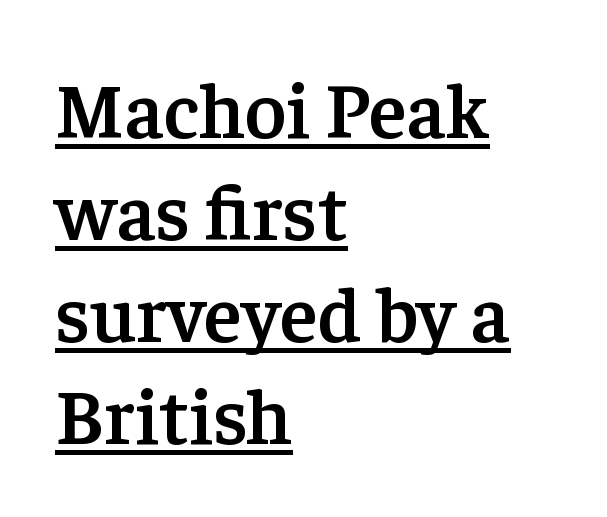
Q: Is the text bold? A: Semi-bold.
Q: Is the text italic (slanted)? A: No, it is upright.
Q: Is the typeface a serif or a sans-serif typeface? A: Serif.
Q: Is the text underlined? A: Yes.
Q: How is the paragraph aligned? A: Left-aligned.
Q: Is the spacing between letters normal or unusually wide? A: Normal.
Q: Is the spacing between lines tight, normal or loose? A: Normal.
Q: Width (condensed, normal, or wide)? A: Normal.
Q: Stroke contrast? A: Low.
Q: x-height? A: Medium.
Q: Monospaced? A: No.
